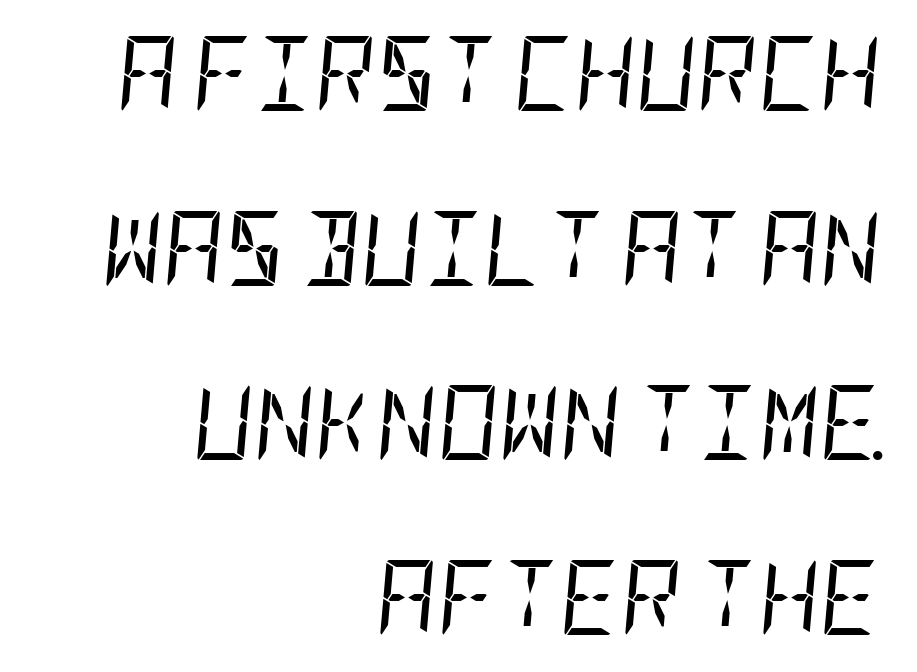
The compositor pushed each line to the right boundary. Notice how the stems are inclined rather than vertical — that's the hallmark of italics. Is this a heavy cut? Hardly; it is regular or lighter. Each new line begins a long way beneath the previous one. Has an underline been added? It has not.
